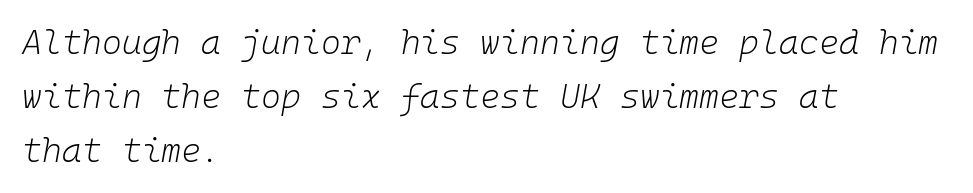
Unmarked baselines from the first word to the last. One glance says typical: line gaps are just what's usual. Quick note: italic. Counters stay open thanks to moderate or lighter strokes. Do the characters align in a grid? Yes, the font is monospaced.
